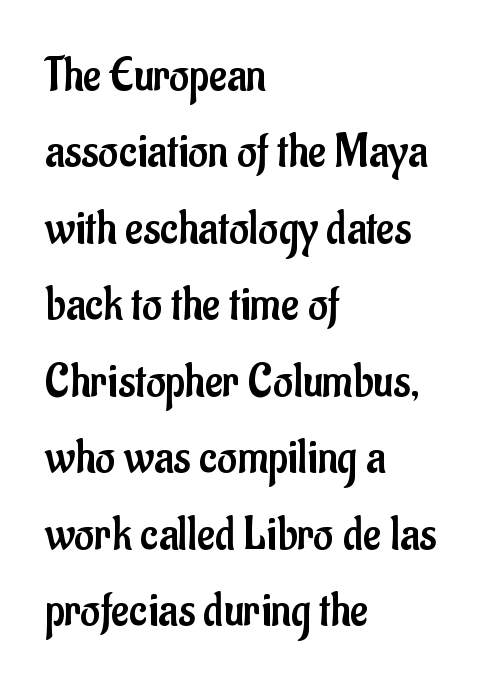
{"serif": "no", "italic": "no", "bold": "no", "weight": "regular", "width": "condensed", "stroke_contrast": "low", "x_height": "small", "monospaced": "no", "underline": "no", "align": "left", "line_spacing": "normal", "line_spacing_ratio": 1.56, "letter_spacing": "normal", "letter_spacing_em": 0.0, "glyph_px": 49}
